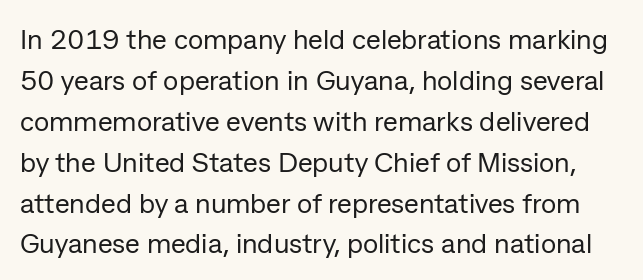
The image shows 28 px regular-weight sans-serif type, upright; set normal line spacing (1.46x), normal letter spacing, not underlined; low stroke contrast and a medium x-height.
